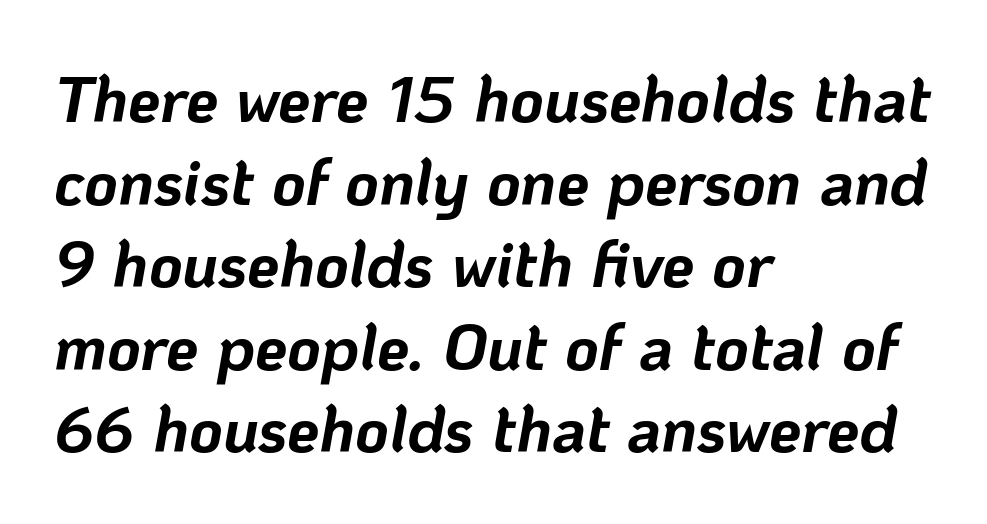
{"italic": "yes", "lean": "right", "slant_degrees": 10, "bold": "yes", "weight": "bold", "width": "normal", "stroke_contrast": "low", "x_height": "medium", "monospaced": "no", "underline": "no", "align": "left", "line_spacing": "normal", "line_spacing_ratio": 1.27, "letter_spacing": "normal", "letter_spacing_em": 0.0, "glyph_px": 65}
